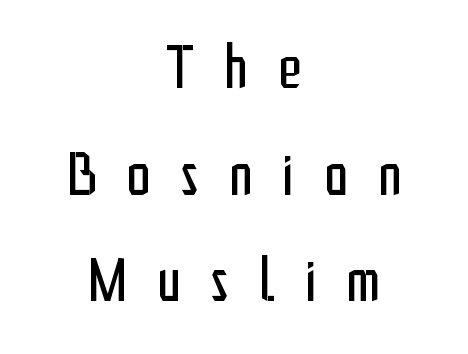
Q: Is the text bold? A: No.
Q: Is the text italic (slanted)? A: No, it is upright.
Q: Is the typeface a serif or a sans-serif typeface? A: Sans-serif.
Q: Is the text underlined? A: No.
Q: How is the paragraph aligned? A: Centered.
Q: Is the spacing between letters normal or unusually wide? A: Unusually wide.
Q: Width (condensed, normal, or wide)? A: Condensed.
Q: Stroke contrast? A: Low.
Q: x-height? A: Medium.
Q: Monospaced? A: No.
